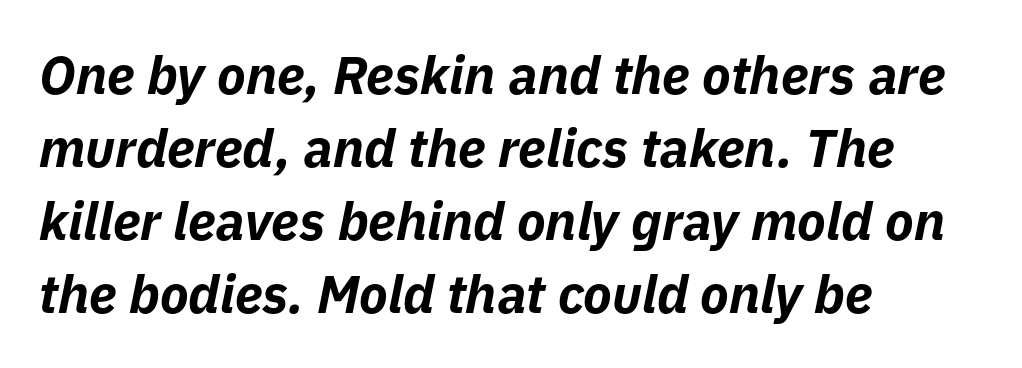
{"italic": "yes", "lean": "right", "slant_degrees": 11, "bold": "yes", "weight": "bold", "width": "normal", "stroke_contrast": "low", "x_height": "medium", "monospaced": "no", "underline": "no", "align": "left", "line_spacing": "normal", "line_spacing_ratio": 1.38, "letter_spacing": "normal", "letter_spacing_em": 0.0, "glyph_px": 53}
